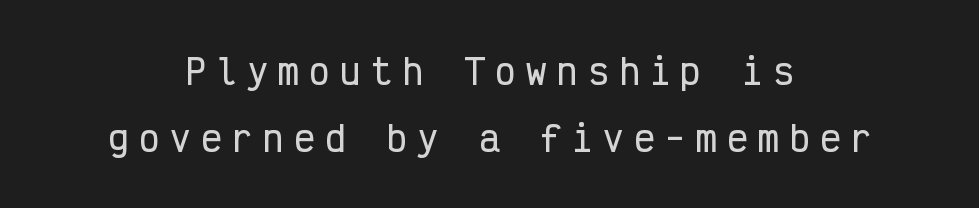
Q: Is the text italic (slanted)? A: No, it is upright.
Q: Is the typeface a serif or a sans-serif typeface? A: Sans-serif.
Q: Is the text underlined? A: No.
Q: How is the paragraph aligned? A: Centered.
Q: Is the spacing between letters normal or unusually wide? A: Unusually wide.
Q: Is the spacing between lines tight, normal or loose? A: Loose.
Q: Width (condensed, normal, or wide)? A: Condensed.
Q: Stroke contrast? A: Low.
Q: x-height? A: Medium.
Q: Monospaced? A: Yes.
